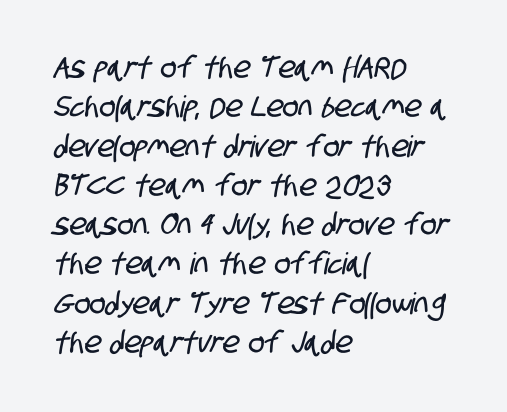
Is the letter spacing exaggerated? No — it looks like the ordinary default. Character widths vary here, with narrow letters taking less room than wide ones. Underline: absent. Compared with typical paragraphs, the rows here are spaced about the same. The type family on display is of the sans-serif kind. Horizontal alignment here is leftward, the default for most running prose.
